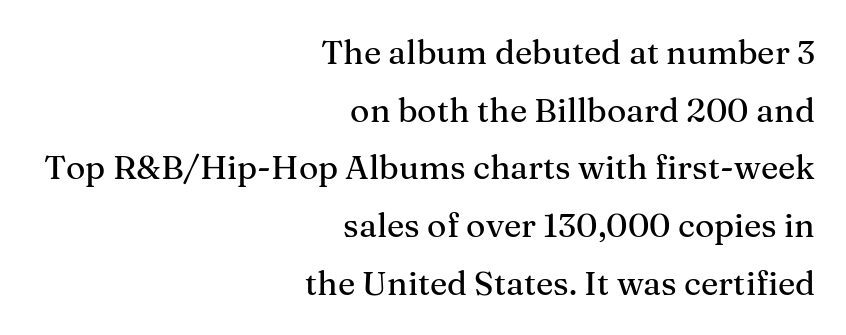
The image shows 33 px serif type, upright; set right-aligned, line spacing 1.75x, normal letter spacing, not underlined; medium stroke contrast and a medium x-height.
